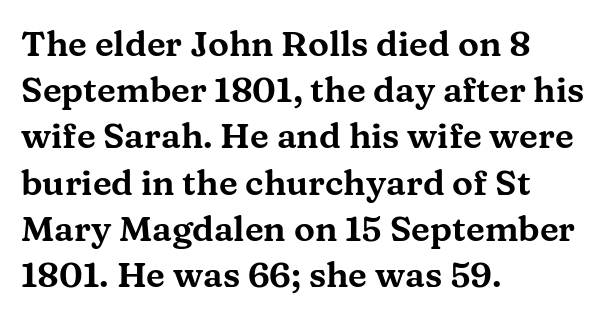
The passage shown is typed in a proportional face where columns would drift. The baseline area is clear. Is there much room between lines? A standard amount, neither cramped nor airy. Spacing between characters is what you'd get straight out of the box. The glyphs in this specimen are seriffed. The specimen reads as upright at a glance.
